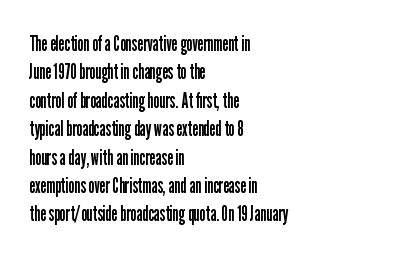
Q: Is the text bold? A: No.
Q: Is the text italic (slanted)? A: No, it is upright.
Q: Is the text underlined? A: No.
Q: How is the paragraph aligned? A: Left-aligned.
Q: Is the spacing between letters normal or unusually wide? A: Normal.
Q: Is the spacing between lines tight, normal or loose? A: Normal.
